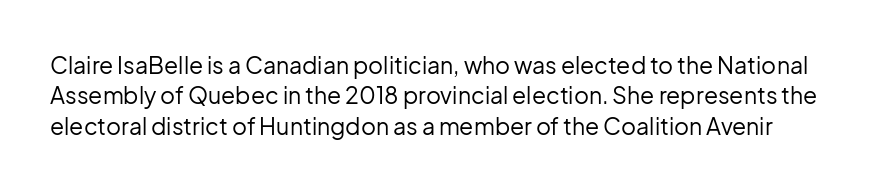
Q: Is the text bold? A: No.
Q: Is the text italic (slanted)? A: No, it is upright.
Q: Is the text underlined? A: No.
Q: Is the spacing between letters normal or unusually wide? A: Normal.
Q: Is the spacing between lines tight, normal or loose? A: Normal.
